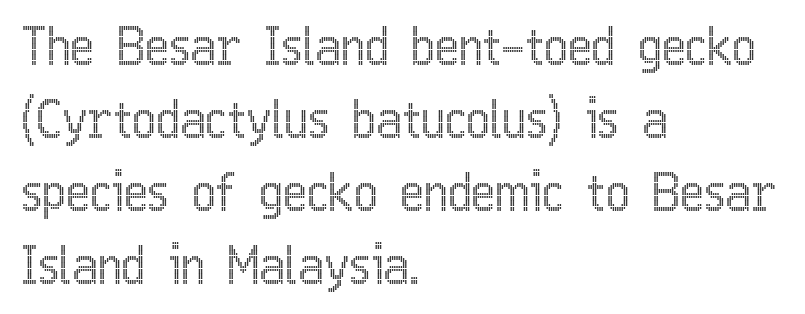
Q: Is the text italic (slanted)? A: No, it is upright.
Q: Is the text underlined? A: No.
Q: How is the paragraph aligned? A: Left-aligned.
Q: Is the spacing between letters normal or unusually wide? A: Normal.
Q: Is the spacing between lines tight, normal or loose? A: Normal.
Q: Width (condensed, normal, or wide)? A: Condensed.
Q: x-height? A: Medium.
Q: Monospaced? A: No.
